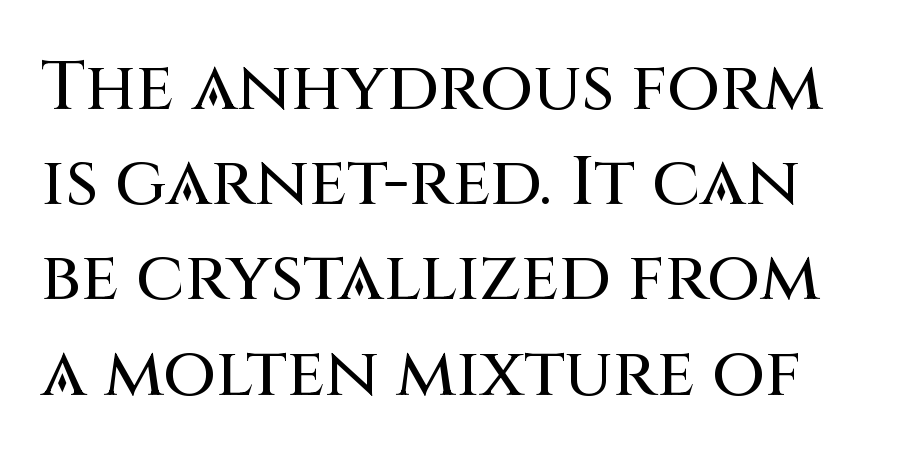
Regarding serifs, this sample does without them. Baseline-to-baseline distance is the conventional proportion of letter height. Nothing unusual about the tracking: characters are spaced as the font intends. The lettering stays uniformly vertical, giving the passage a roman look. Do the characters align in a grid? No, the font is proportional. This rendering features lettering with no underline.
